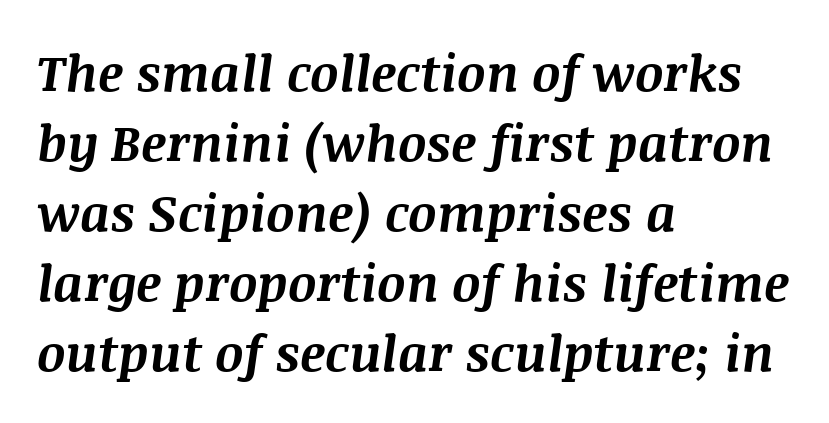
Is the letter spacing exaggerated? No — it looks like the ordinary default. The axis of the letterforms is tilted away from vertical. Note the varied advance widths — an 'i' is clearly narrower than an 'm'. A normal amount of white space separates one row of letters from the next.
